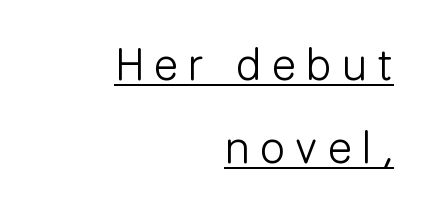
Q: Is the text bold? A: No.
Q: Is the text italic (slanted)? A: No, it is upright.
Q: Is the typeface a serif or a sans-serif typeface? A: Sans-serif.
Q: Is the text underlined? A: Yes.
Q: How is the paragraph aligned? A: Right-aligned.
Q: Is the spacing between letters normal or unusually wide? A: Unusually wide.
Q: Width (condensed, normal, or wide)? A: Normal.
Q: Stroke contrast? A: Low.
Q: x-height? A: Medium.
Q: Monospaced? A: No.
